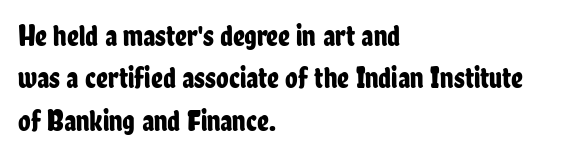
Interline gaps are of average width in this sample. The rendering keeps characters at their native spacing. The setting favours the left margin, as ordinary paragraphs usually do. A typesetter would call this proportional, since set widths differ per character. Nope, not italic — everything's standing straight. Just letters on the line, the space beneath them empty.
